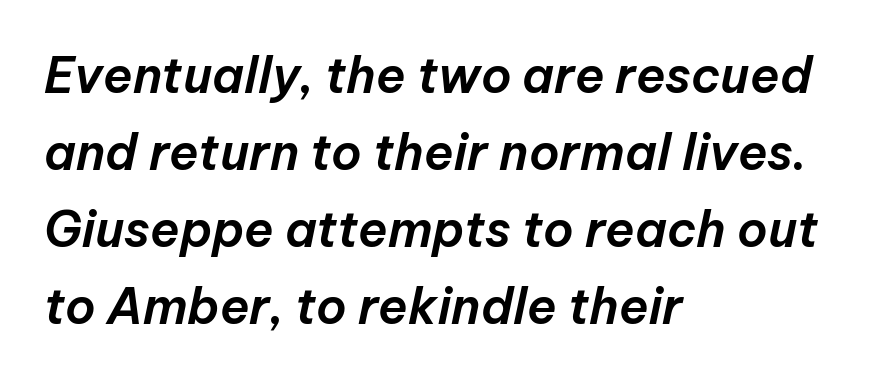
{"italic": "yes", "lean": "right", "slant_degrees": 12, "width": "normal", "stroke_contrast": "low", "x_height": "medium", "monospaced": "no", "underline": "no", "align": "left", "line_spacing": "normal", "line_spacing_ratio": 1.57, "letter_spacing": "normal", "letter_spacing_em": 0.0, "glyph_px": 49}
